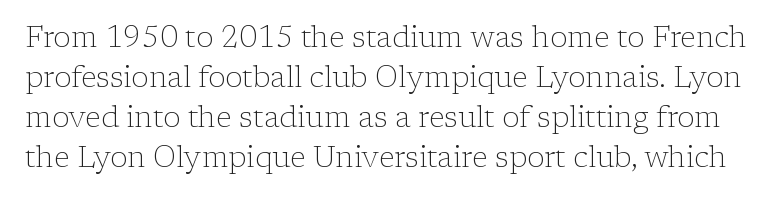
{"serif": "yes", "italic": "no", "bold": "no", "weight": "light", "width": "normal", "stroke_contrast": "low", "x_height": "medium", "monospaced": "no", "underline": "no", "line_spacing": "normal", "line_spacing_ratio": 1.38, "letter_spacing": "normal", "letter_spacing_em": 0.0, "glyph_px": 29}
